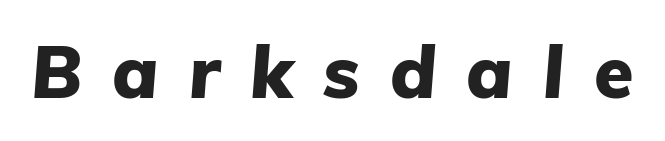
The image shows 72 px heavy type, italic (leaning right); set unusually wide letter spacing (+0.42 em), not underlined; low stroke contrast and a medium x-height.
